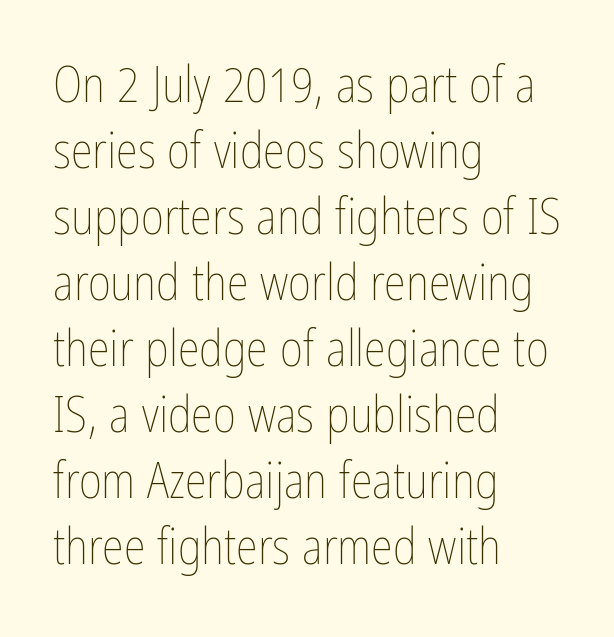
Stem width sits at or under what a default text font uses. Each letter keeps its own natural width here, so spacing adapts to shape. The gaps between neighbouring characters are ordinary and unremarkable. This is the regular roman posture of the typeface. The lines are quadded left. Notice how descenders clear the ascenders below comfortably — that's standard leading.
